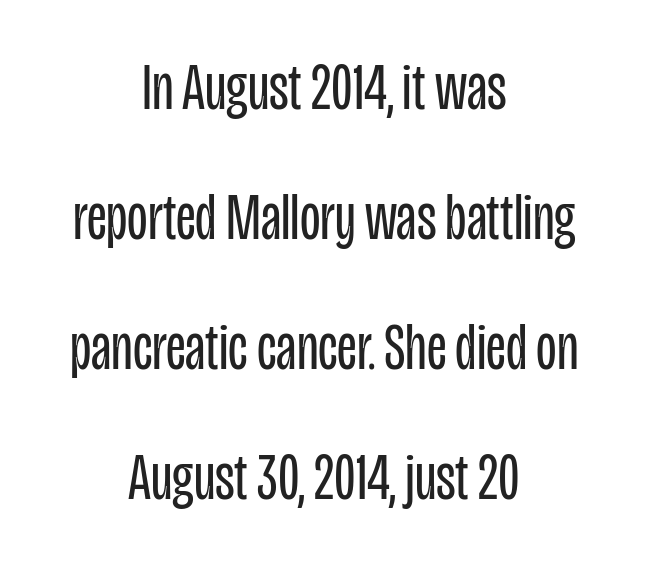
{"serif": "no", "italic": "no", "bold": "no", "weight": "regular", "width": "condensed", "stroke_contrast": "low", "x_height": "large", "monospaced": "no", "underline": "no", "align": "center", "line_spacing": "loose", "line_spacing_ratio": 1.94, "letter_spacing": "normal", "letter_spacing_em": 0.0, "glyph_px": 67}
